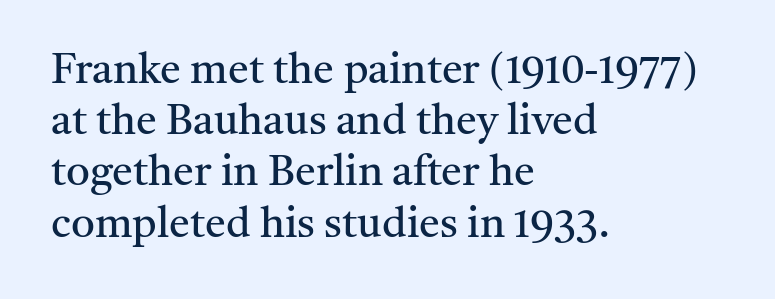
Q: Is the text bold? A: No.
Q: Is the text italic (slanted)? A: No, it is upright.
Q: Is the typeface a serif or a sans-serif typeface? A: Serif.
Q: Is the text underlined? A: No.
Q: How is the paragraph aligned? A: Left-aligned.
Q: Is the spacing between letters normal or unusually wide? A: Normal.
Q: Width (condensed, normal, or wide)? A: Normal.
Q: Stroke contrast? A: Medium.
Q: x-height? A: Medium.
Q: Monospaced? A: No.
